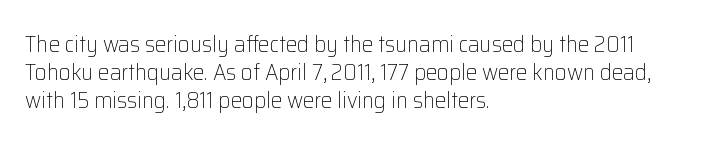
The image shows 23 px text type, upright; set left-aligned, line spacing 1.21x, normal letter spacing, not underlined.
